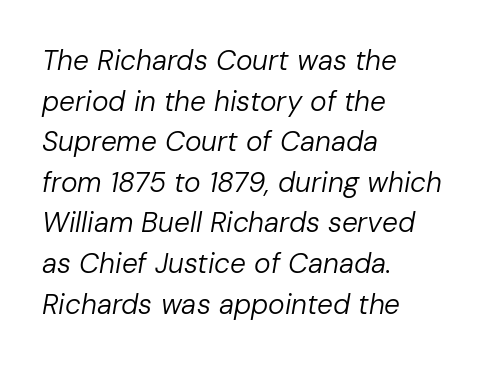
Compared with typical paragraphs, the rows here are spaced about the same. Would a proofreader flag this as italicized? Yes. The passage shown is not underscored anywhere. The rendering uses natural spacing where letterforms have individual widths. The passage shown has conventional tracking throughout.
